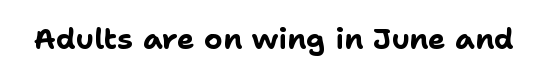
The image shows 29 px bold sans-serif type, upright; set normal letter spacing, not underlined; low stroke contrast and a medium x-height.
